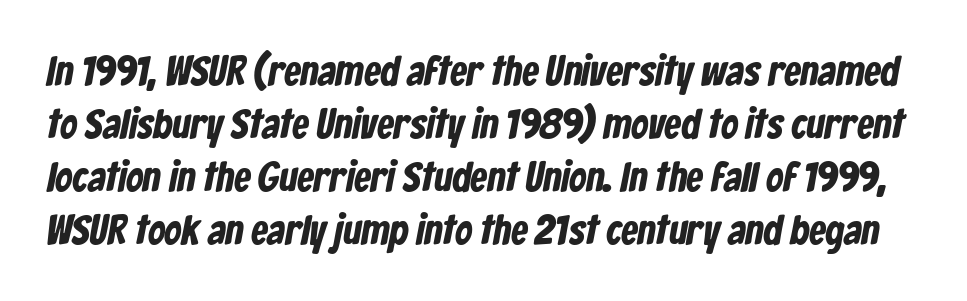
The image shows 42 px bold, condensed sans-serif type; set normal line spacing (1.26x), normal letter spacing, not underlined; low stroke contrast and a medium x-height.
